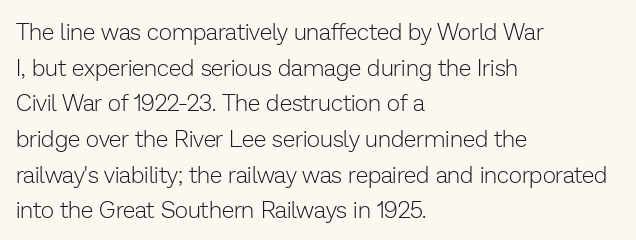
The image shows 23 px text type, upright; set left-aligned, normal line spacing (1.55x), normal letter spacing, not underlined.
